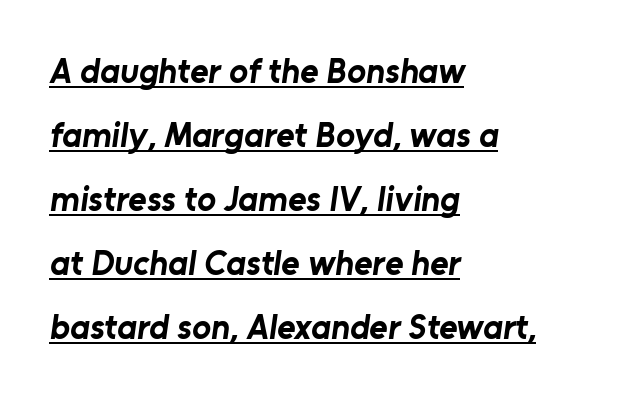
The image shows 35 px bold sans-serif type; set left-aligned, line spacing 1.83x, normal letter spacing, underlined; low stroke contrast and a medium x-height.
